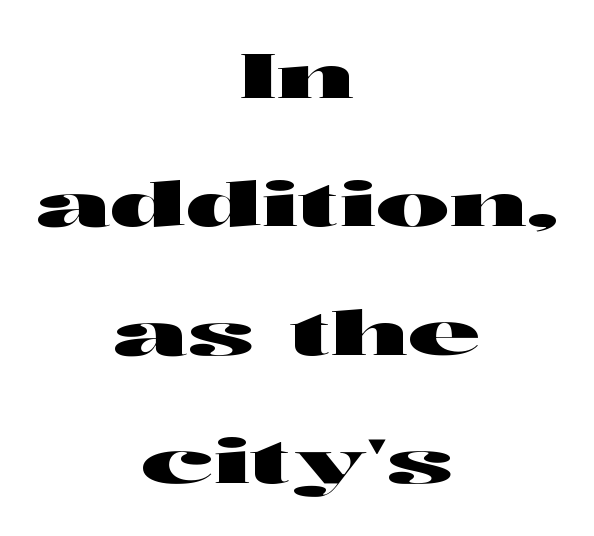
The image shows 62 px wide sans-serif type, upright; set centered, loose line spacing (2.07x), normal letter spacing, not underlined; high stroke contrast and a medium x-height.
